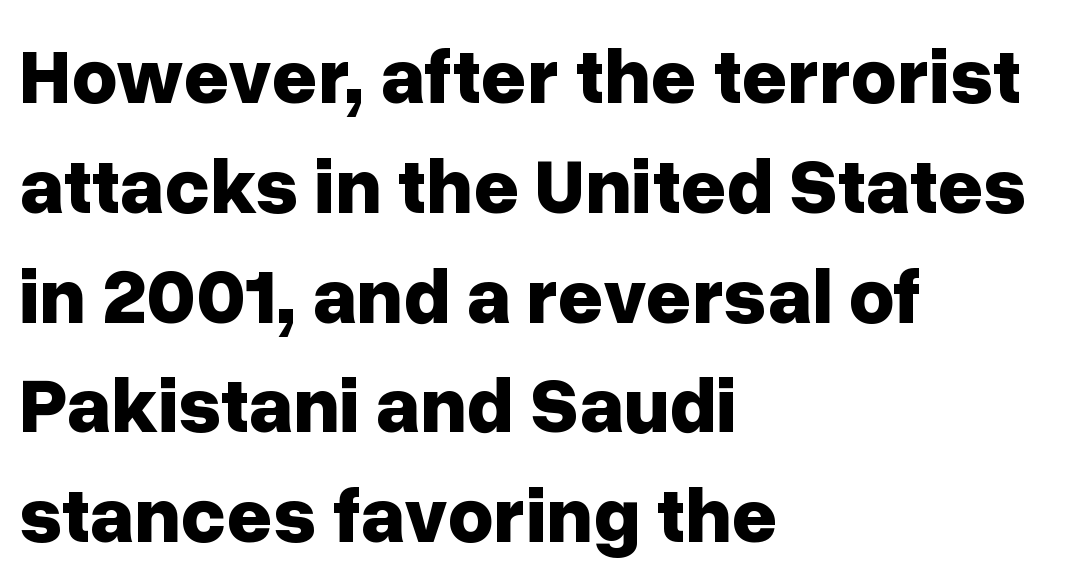
{"serif": "no", "italic": "no", "bold": "yes", "weight": "bold", "width": "normal", "stroke_contrast": "low", "x_height": "medium", "monospaced": "no", "underline": "no", "align": "left", "line_spacing": "normal", "line_spacing_ratio": 1.39, "letter_spacing": "normal", "letter_spacing_em": 0.0, "glyph_px": 79}
